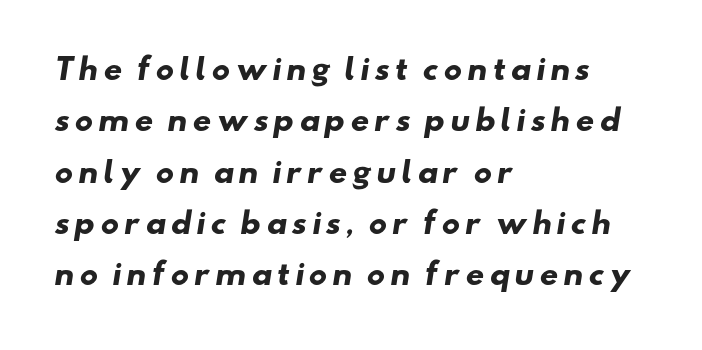
The image shows 29 px heavy, wide sans-serif type; set left-aligned, line spacing 1.77x, not underlined; low stroke contrast and a small x-height.
